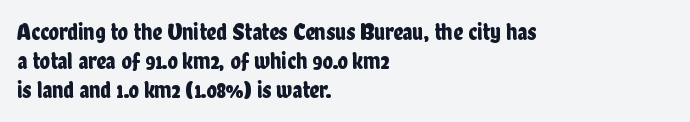
{"italic": "no", "underline": "no", "align": "left", "line_spacing_ratio": 1.21, "letter_spacing": "normal", "letter_spacing_em": 0.0, "glyph_px": 24}
